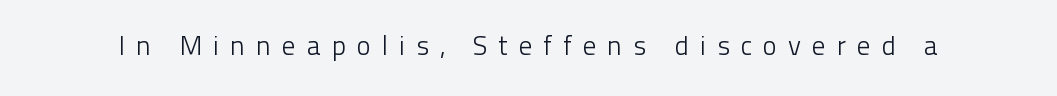
Q: Is the text bold? A: No.
Q: Is the text italic (slanted)? A: No, it is upright.
Q: Is the text underlined? A: No.
Q: Is the spacing between letters normal or unusually wide? A: Unusually wide.
